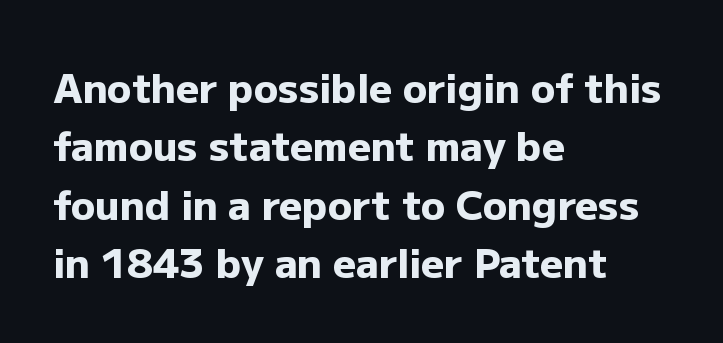
{"serif": "no", "italic": "no", "bold": "yes", "weight": "heavy", "width": "normal", "stroke_contrast": "low", "x_height": "medium", "monospaced": "no", "underline": "no", "align": "left", "line_spacing": "normal", "line_spacing_ratio": 1.46, "letter_spacing": "normal", "letter_spacing_em": 0.0, "glyph_px": 40}
